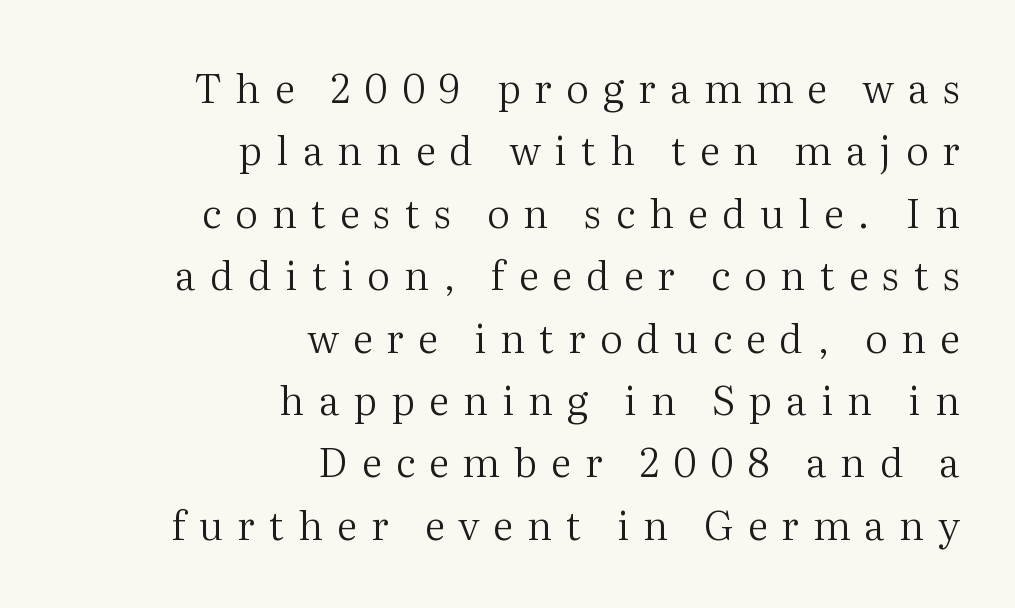
The font family rendered here belongs to the serif group. In CSS terms this would be text-align: right. Every stem runs plumb, perpendicular to the baseline. This sample has the flowing, uneven cadence of proportional lettering.
